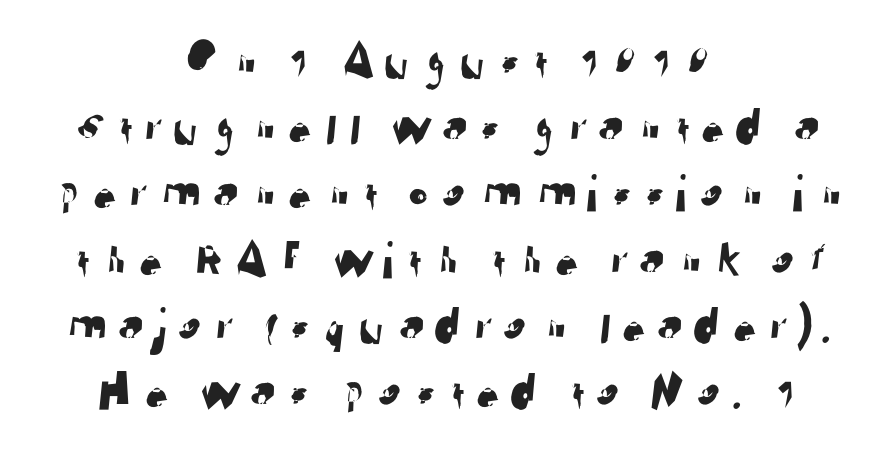
What kind of face is this? One without serifs — a sans. The line-height multiplier appears to be the usual default. Think of a printed novel: that variable character pitch is what you see here. The baseline area is clear. Line starts and ends both wander, symmetrically.
